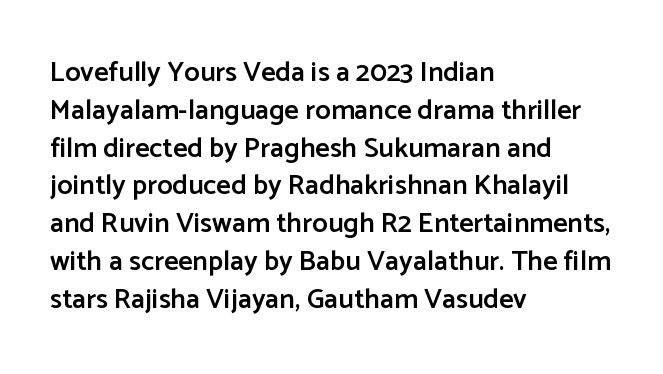
Rows of type keep a routine distance in the vertical direction. You could call the tracking neutral — neither tight nor loose. Leftover space on each line is placed entirely after the last word. Letterform terminals end flat and unadorned throughout the passage.
